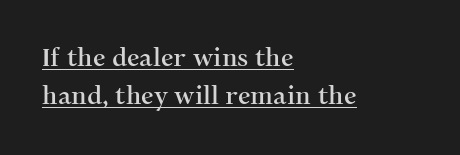
Horizontal alignment here is leftward, the default for most running prose. A normal amount of white space separates one row of letters from the next. Like a heading marked for emphasis, these lines bear an underscore. Each word holds together tightly as a unit, with standard inter-letter gaps. Notice how the stems are strictly vertical — no italics here.
